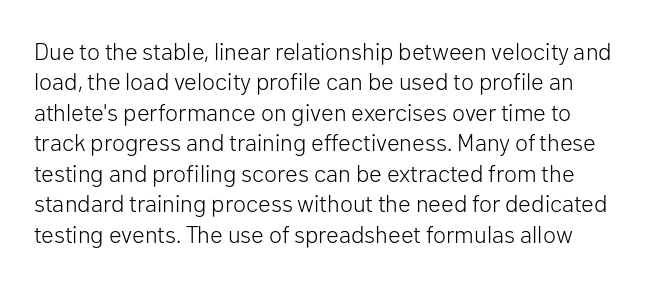
The image shows 24 px text type, upright; set normal line spacing (1.27x), normal letter spacing, not underlined.
